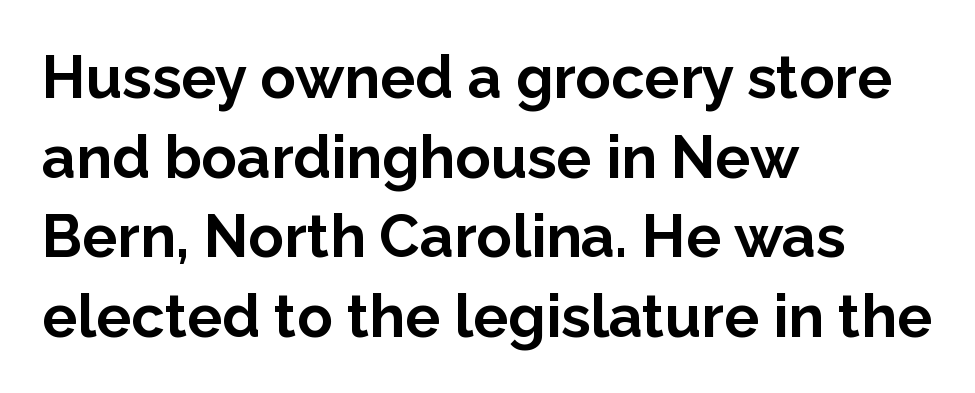
These lines stack with their left ends in a neat column. Do the letters lean? They stand straight. Each letter's strokes conclude bluntly, with no projecting serifs. The passage shown is typed in a proportional face where columns would drift. Typesetter's note: full bold, strokes at maximum text heaviness.
